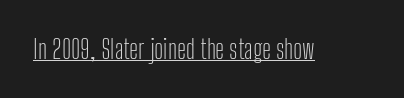
{"italic": "no", "bold": "no", "underline": "yes", "letter_spacing": "normal", "letter_spacing_em": 0.0, "glyph_px": 26}
